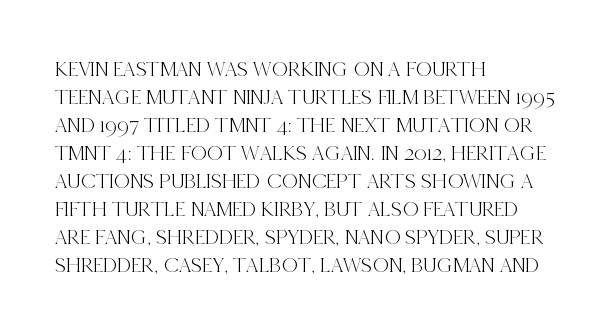
Q: Is the text italic (slanted)? A: No, it is upright.
Q: Is the text underlined? A: No.
Q: How is the paragraph aligned? A: Left-aligned.
Q: Is the spacing between letters normal or unusually wide? A: Normal.
Q: Is the spacing between lines tight, normal or loose? A: Normal.
